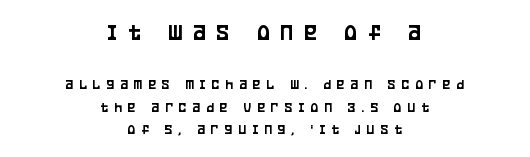
The image shows 24 px text type, upright; set centered, normal line spacing (1.59x), unusually wide letter spacing (+0.45 em), not underlined; the first (top) block is 1.71x larger.
